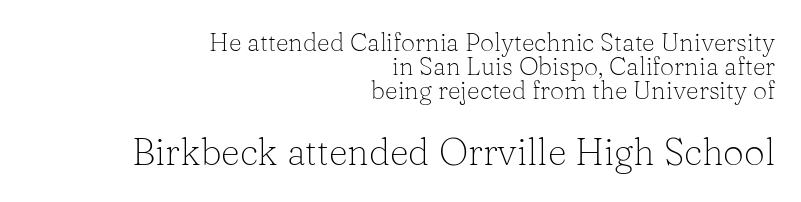
The strip under each line holds only bare page. What kind of face is this? One with serifs. The following chunk of copy outweighs the initial chunk in type size. The passage shown is not bold in any degree. Is the letter spacing exaggerated? No — it looks like the ordinary default.
